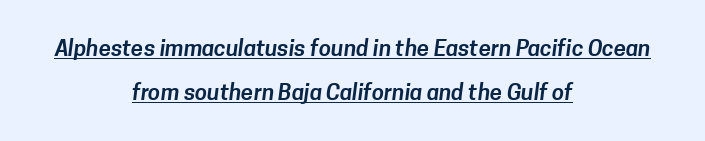
{"underline": "yes", "align": "center", "line_spacing": "loose", "line_spacing_ratio": 2.02, "letter_spacing": "normal", "letter_spacing_em": 0.0, "glyph_px": 22}
